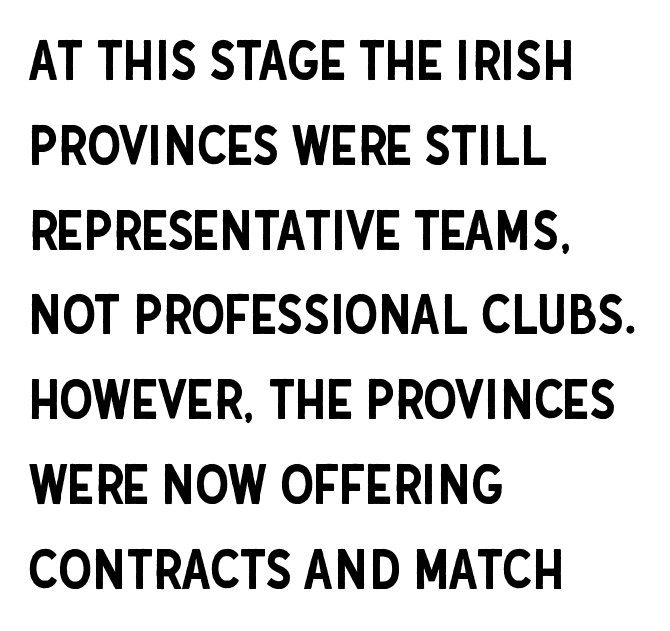
Q: Is the text italic (slanted)? A: No, it is upright.
Q: Is the typeface a serif or a sans-serif typeface? A: Sans-serif.
Q: Is the text underlined? A: No.
Q: How is the paragraph aligned? A: Left-aligned.
Q: Is the spacing between letters normal or unusually wide? A: Normal.
Q: Is the spacing between lines tight, normal or loose? A: Normal.
Q: Width (condensed, normal, or wide)? A: Condensed.
Q: Stroke contrast? A: Low.
Q: x-height? A: Large.
Q: Monospaced? A: No.
